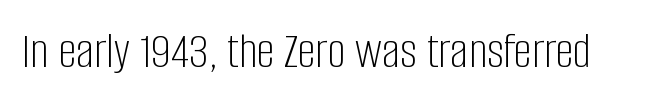
{"serif": "no", "italic": "no", "bold": "no", "weight": "light", "width": "condensed", "stroke_contrast": "low", "x_height": "large", "monospaced": "no", "underline": "no", "letter_spacing": "normal", "letter_spacing_em": 0.0, "glyph_px": 51}
